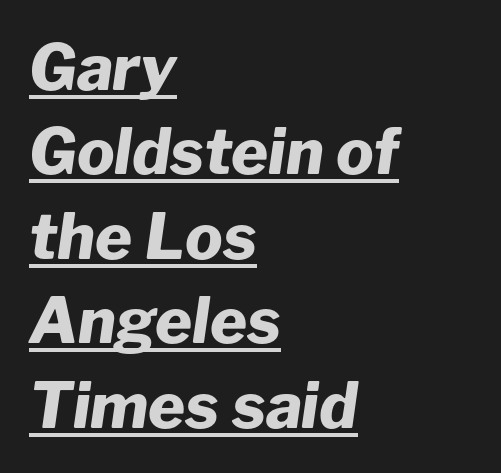
{"italic": "yes", "lean": "right", "slant_degrees": 8, "bold": "yes", "weight": "heavy", "width": "normal", "stroke_contrast": "low", "x_height": "medium", "monospaced": "no", "underline": "yes", "align": "left", "line_spacing": "normal", "line_spacing_ratio": 1.34, "letter_spacing": "normal", "letter_spacing_em": 0.0, "glyph_px": 63}
